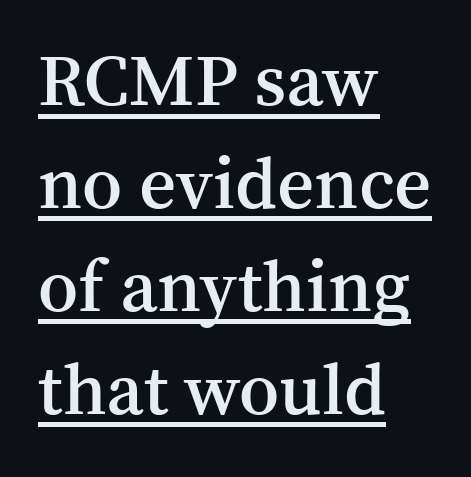
{"serif": "yes", "italic": "no", "bold": "semi", "weight": "semibold", "width": "normal", "stroke_contrast": "medium", "x_height": "medium", "monospaced": "no", "underline": "yes", "align": "left", "line_spacing": "normal", "line_spacing_ratio": 1.43, "letter_spacing": "normal", "letter_spacing_em": 0.0, "glyph_px": 72}
